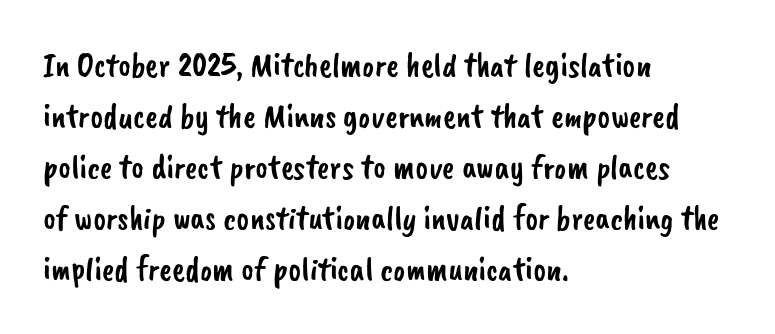
The image shows 34 px sans-serif type; set left-aligned, normal line spacing (1.5x), normal letter spacing, not underlined; low stroke contrast and a small x-height.
